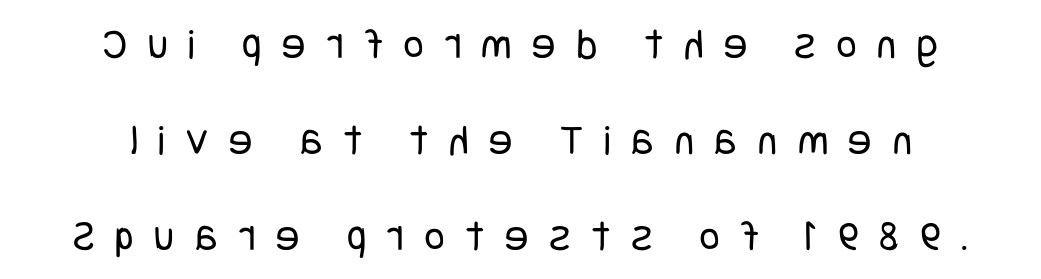
Q: Is the text bold? A: No.
Q: Is the text italic (slanted)? A: No, it is upright.
Q: Is the typeface a serif or a sans-serif typeface? A: Sans-serif.
Q: Is the text underlined? A: No.
Q: How is the paragraph aligned? A: Centered.
Q: Is the spacing between letters normal or unusually wide? A: Unusually wide.
Q: Is the spacing between lines tight, normal or loose? A: Loose.
Q: Width (condensed, normal, or wide)? A: Condensed.
Q: Stroke contrast? A: Low.
Q: x-height? A: Large.
